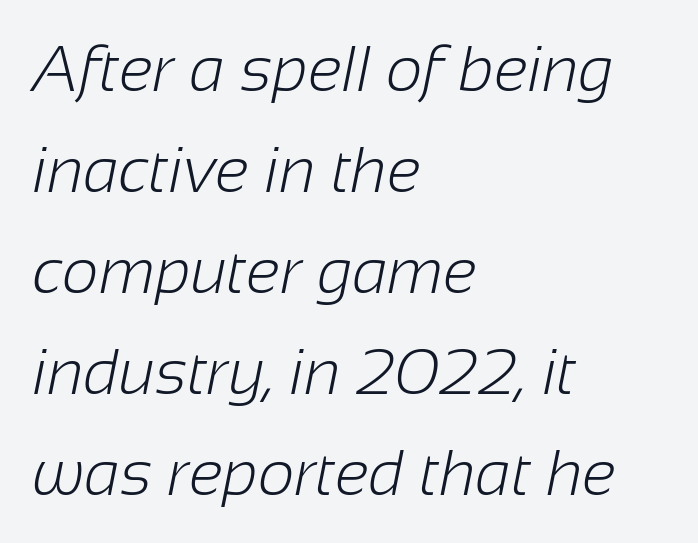
Examine the stroke ends and you'll find no serifs. The line-height multiplier appears to be the usual default. Weight: regular or lighter. Type without underlining.
